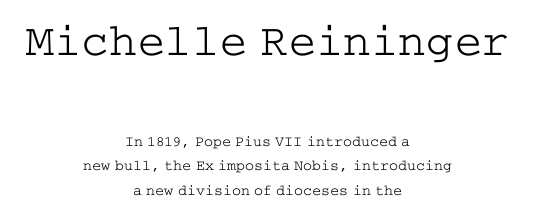
{"serif": "yes", "italic": "no", "bold": "no", "weight": "light", "width": "wide", "stroke_contrast": "low", "x_height": "medium", "underline": "no", "align": "center", "line_spacing": "normal", "line_spacing_ratio": 1.63, "letter_spacing": "normal", "letter_spacing_em": 0.0, "larger_block": "first", "size_ratio": 3.07, "glyph_px": 46}
